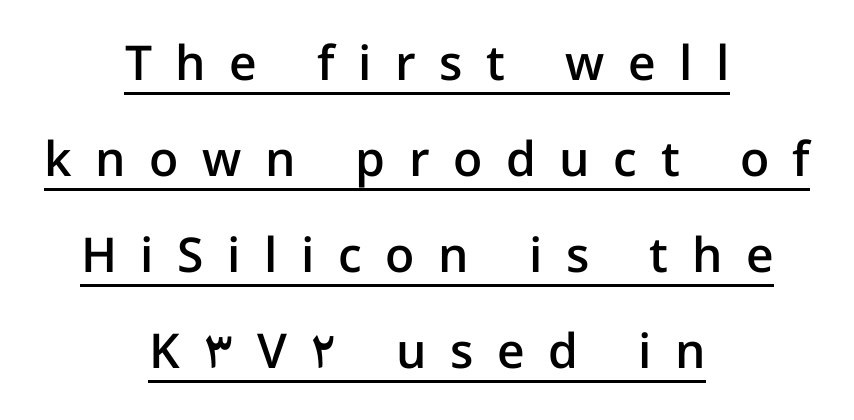
{"serif": "no", "italic": "no", "bold": "semi", "weight": "semibold", "width": "normal", "stroke_contrast": "low", "x_height": "medium", "monospaced": "no", "underline": "yes", "align": "center", "line_spacing": "loose", "line_spacing_ratio": 2.0, "letter_spacing": "wide", "letter_spacing_em": 0.49, "glyph_px": 48}
